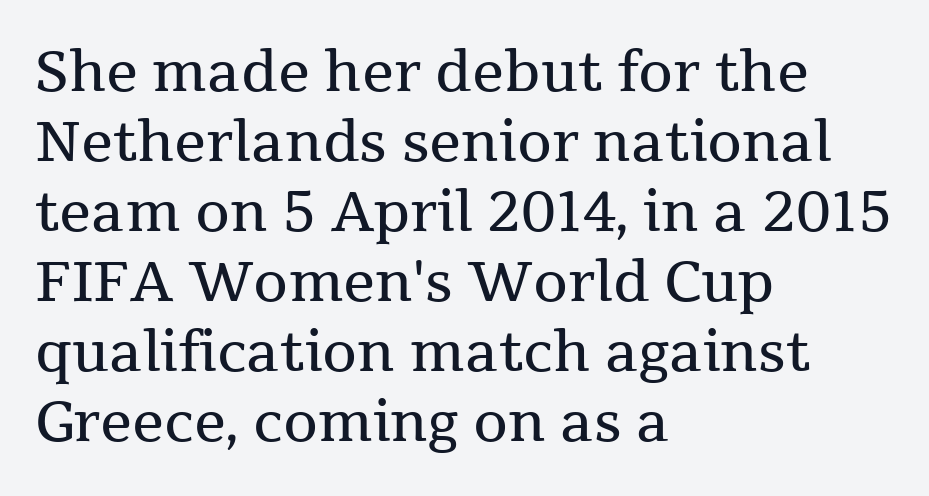
The image shows 56 px regular-weight serif type, upright; set left-aligned, normal line spacing (1.25x), normal letter spacing, not underlined; medium stroke contrast and a medium x-height.
